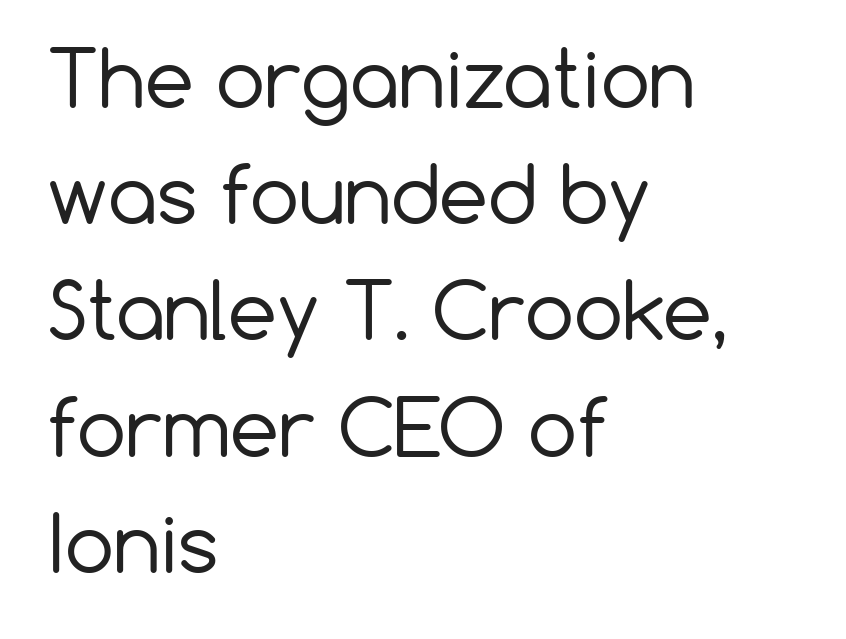
The typesetting does not lean heavy: it is not bold. The specimen reads as upright at a glance. The block of text has a typical density, with ordinary space between rows. Each row of text sits above clean, open space. Short note: letters normally spaced.
